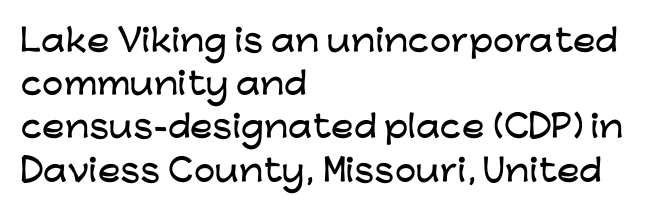
Looks like regular typesetting: each glyph gets only the width it needs. Observe the ordinary spacing: letters are neighbours, not strangers. Regular leading. The words here are not underlined. A typesetter would mark this as roman, not italic.
